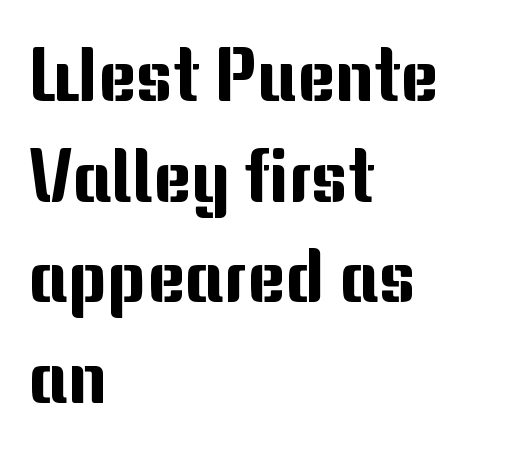
The image shows 73 px sans-serif type, upright; set left-aligned, normal line spacing (1.38x), normal letter spacing, not underlined; medium stroke contrast and a medium x-height.
